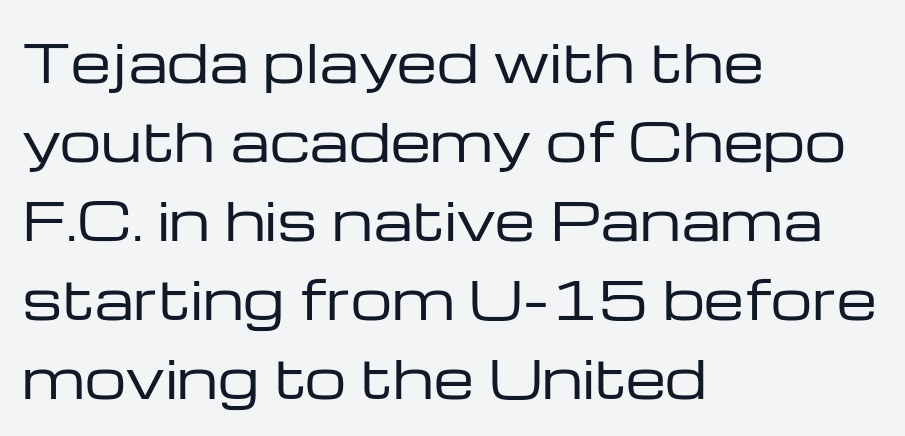
These lines are rendered in a variable-pitch font. What stands out about the letter spacing? Nothing — it is the standard amount. Summary of weight: not heavy and not bold. In terms of leading, this rendering sits right in the middle.
